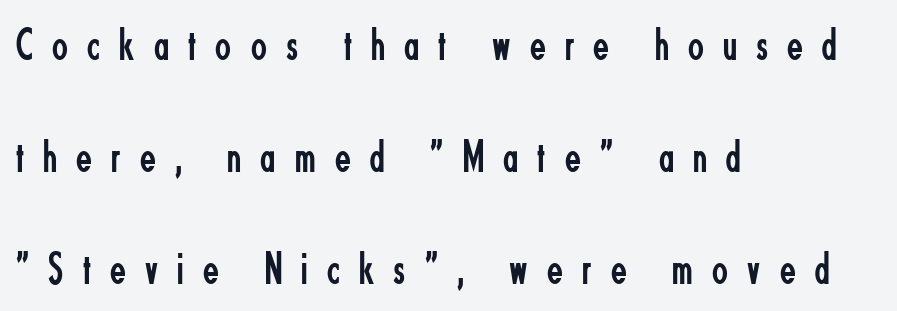
Q: Is the text bold? A: No.
Q: Is the text italic (slanted)? A: No, it is upright.
Q: Is the typeface a serif or a sans-serif typeface? A: Sans-serif.
Q: Is the text underlined? A: No.
Q: How is the paragraph aligned? A: Left-aligned.
Q: Is the spacing between letters normal or unusually wide? A: Unusually wide.
Q: Is the spacing between lines tight, normal or loose? A: Loose.
Q: Width (condensed, normal, or wide)? A: Condensed.
Q: Stroke contrast? A: Low.
Q: x-height? A: Small.
Q: Monospaced? A: No.
